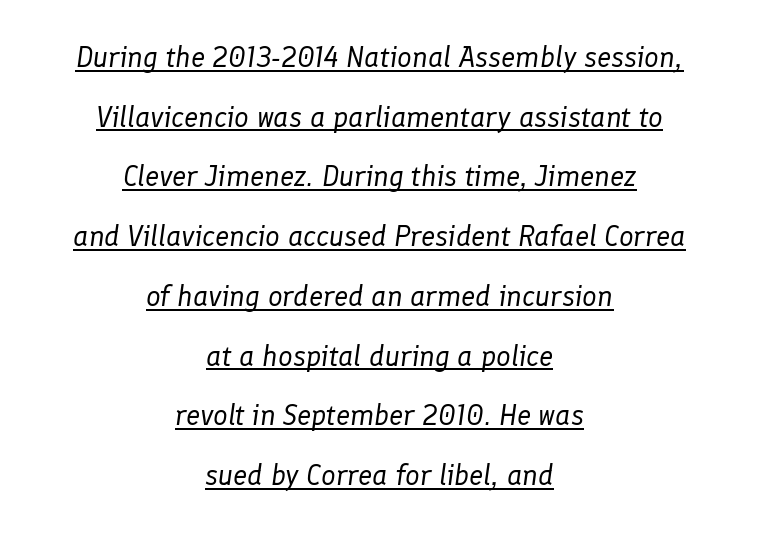
The image shows 29 px regular-weight type, italic (leaning right); set centered, loose line spacing (2.06x), normal letter spacing, underlined; low stroke contrast and a medium x-height.
